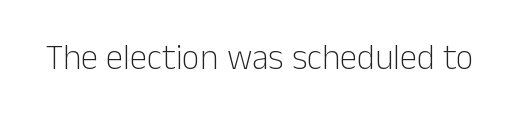
Q: Is the text bold? A: No.
Q: Is the text italic (slanted)? A: No, it is upright.
Q: Is the typeface a serif or a sans-serif typeface? A: Sans-serif.
Q: Is the text underlined? A: No.
Q: Is the spacing between letters normal or unusually wide? A: Normal.
Q: Width (condensed, normal, or wide)? A: Normal.
Q: Stroke contrast? A: Low.
Q: x-height? A: Medium.
Q: Monospaced? A: No.
